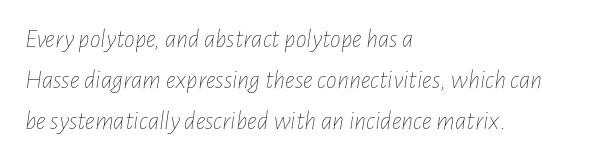
{"italic": "yes", "lean": "right", "slant_degrees": 7, "bold": "no", "underline": "no", "align": "left", "line_spacing": "normal", "line_spacing_ratio": 1.52, "letter_spacing": "normal", "letter_spacing_em": 0.0, "glyph_px": 27}
